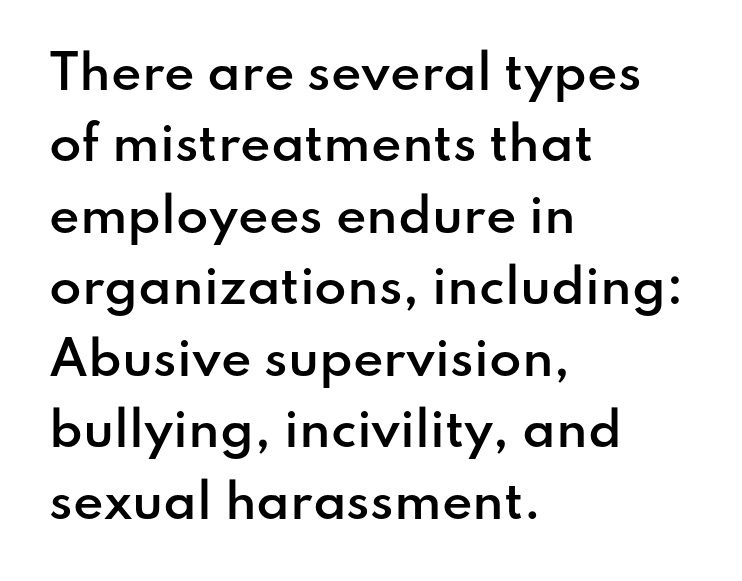
Q: Is the text bold? A: Semi-bold.
Q: Is the text italic (slanted)? A: No, it is upright.
Q: Is the typeface a serif or a sans-serif typeface? A: Sans-serif.
Q: Is the text underlined? A: No.
Q: How is the paragraph aligned? A: Left-aligned.
Q: Is the spacing between letters normal or unusually wide? A: Normal.
Q: Is the spacing between lines tight, normal or loose? A: Normal.
Q: Width (condensed, normal, or wide)? A: Normal.
Q: Stroke contrast? A: Low.
Q: x-height? A: Small.
Q: Monospaced? A: No.
